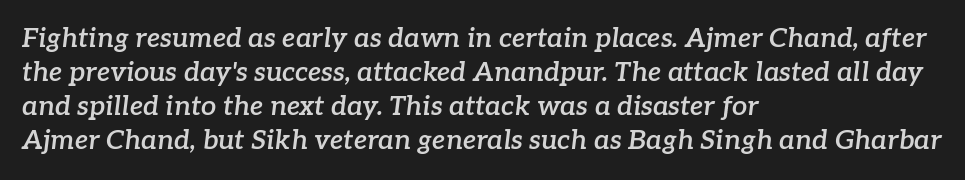
{"italic": "yes", "lean": "right", "slant_degrees": 7, "bold": "semi", "underline": "no", "align": "left", "line_spacing": "normal", "line_spacing_ratio": 1.26, "letter_spacing": "normal", "letter_spacing_em": 0.0, "glyph_px": 27}
